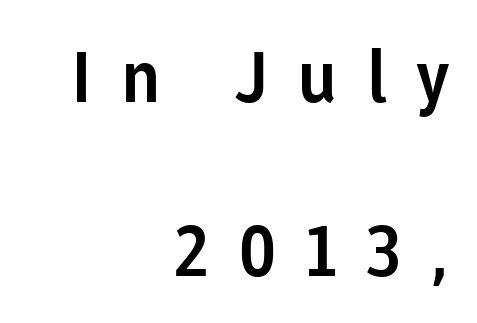
The image shows 71 px sans-serif type, upright; set right-aligned, loose line spacing (2.45x), unusually wide letter spacing (+0.41 em), not underlined; low stroke contrast and a medium x-height.
